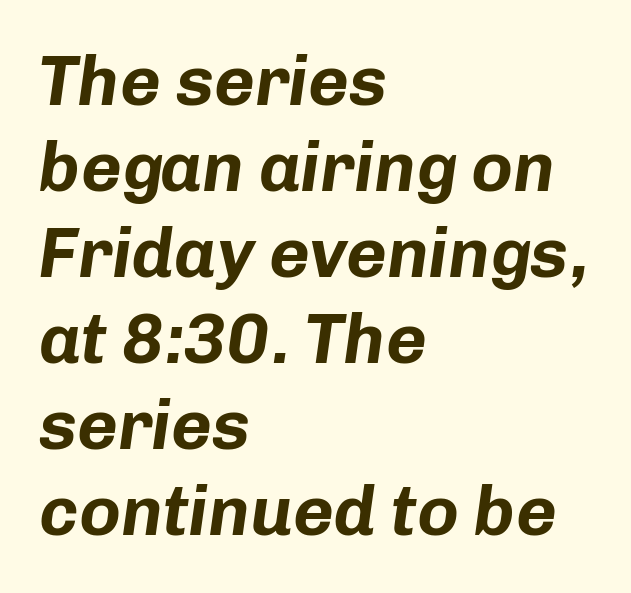
{"italic": "yes", "lean": "right", "slant_degrees": 8, "bold": "yes", "weight": "bold", "width": "normal", "stroke_contrast": "low", "x_height": "medium", "monospaced": "no", "underline": "no", "align": "left", "line_spacing_ratio": 1.23, "letter_spacing": "normal", "letter_spacing_em": 0.0, "glyph_px": 70}
